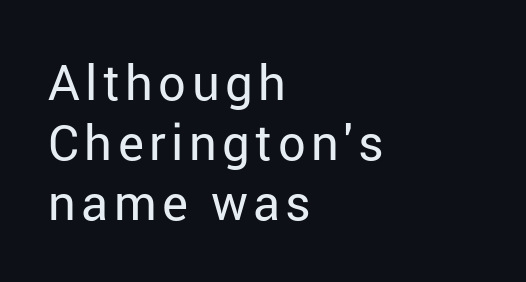
Q: Is the text bold? A: No.
Q: Is the text italic (slanted)? A: No, it is upright.
Q: Is the typeface a serif or a sans-serif typeface? A: Sans-serif.
Q: Is the text underlined? A: No.
Q: How is the paragraph aligned? A: Left-aligned.
Q: Width (condensed, normal, or wide)? A: Normal.
Q: Stroke contrast? A: Low.
Q: x-height? A: Medium.
Q: Monospaced? A: No.
